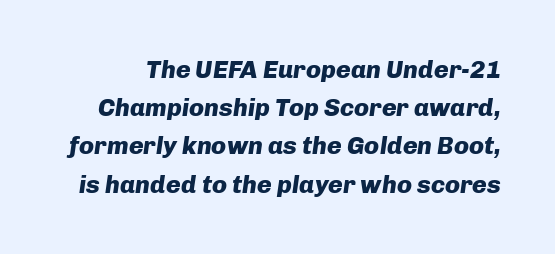
Q: Is the text bold? A: Yes.
Q: Is the text italic (slanted)? A: Yes, it leans right by about 8 degrees.
Q: Is the text underlined? A: No.
Q: Is the spacing between letters normal or unusually wide? A: Normal.
Q: Is the spacing between lines tight, normal or loose? A: Normal.
